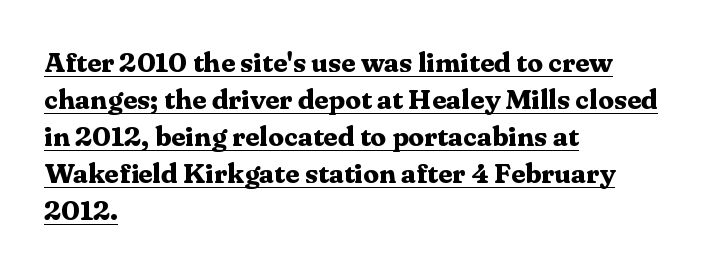
The letters are bold, with thick, heavy strokes. It's the straight-up-and-down kind of type. Tracking here is standard; glyphs follow each other at the usual distance. Does the leading feel generous? No, just average.
